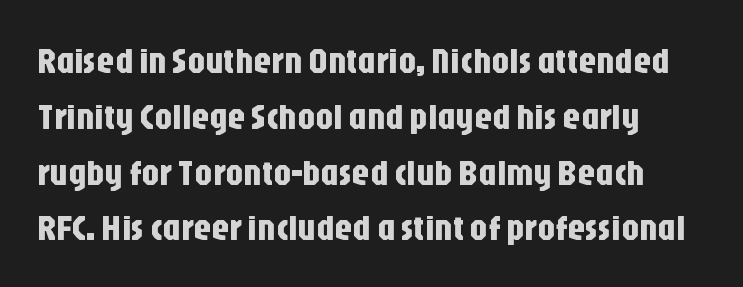
The image shows 36 px condensed sans-serif type, upright; set left-aligned, normal line spacing (1.55x), normal letter spacing, not underlined; low stroke contrast and a large x-height.
